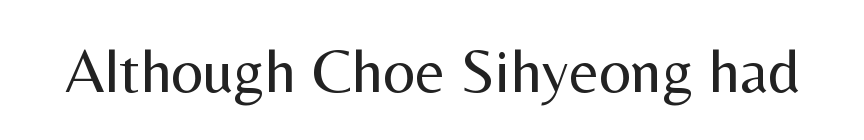
Anything drawn beneath the words? Only blank space. The rendering uses natural spacing where letterforms have individual widths. Is there any slant? The stems are plumb. The font family rendered here belongs to the sans-serif group. Summary of weight: not heavy and not bold.
